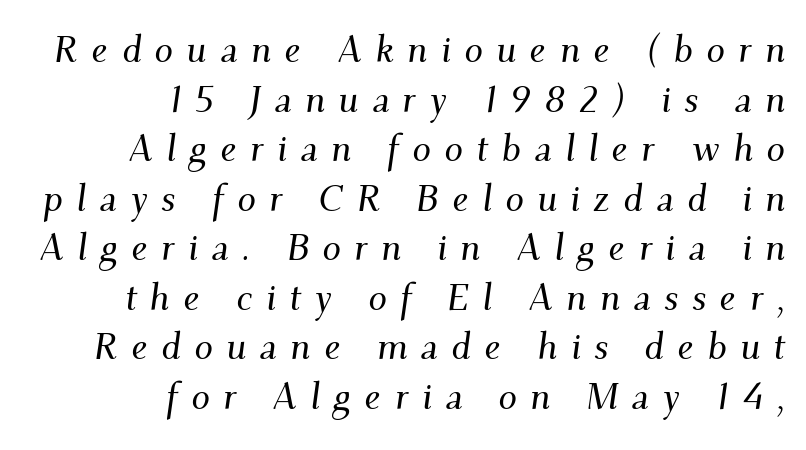
The specimen omits any rule beneath the text block's lines. Think of a printed novel: that variable character pitch is what you see here. This rendering employs a face with finishing strokes, i.e., a serif. The whole block is typeset with a tilt. Alignment: flush right.
